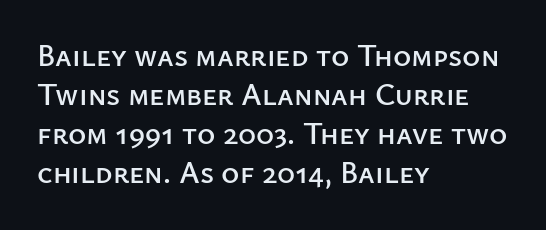
{"serif": "no", "italic": "no", "width": "normal", "stroke_contrast": "low", "x_height": "medium", "monospaced": "no", "underline": "no", "align": "left", "line_spacing": "normal", "line_spacing_ratio": 1.26, "letter_spacing": "normal", "letter_spacing_em": 0.0, "glyph_px": 31}
